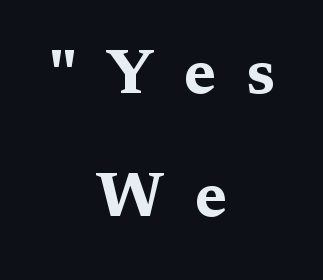
{"serif": "yes", "italic": "no", "bold": "yes", "weight": "bold", "width": "wide", "stroke_contrast": "medium", "x_height": "medium", "monospaced": "no", "underline": "no", "align": "center", "line_spacing": "loose", "line_spacing_ratio": 1.98, "letter_spacing": "wide", "letter_spacing_em": 0.49, "glyph_px": 62}
